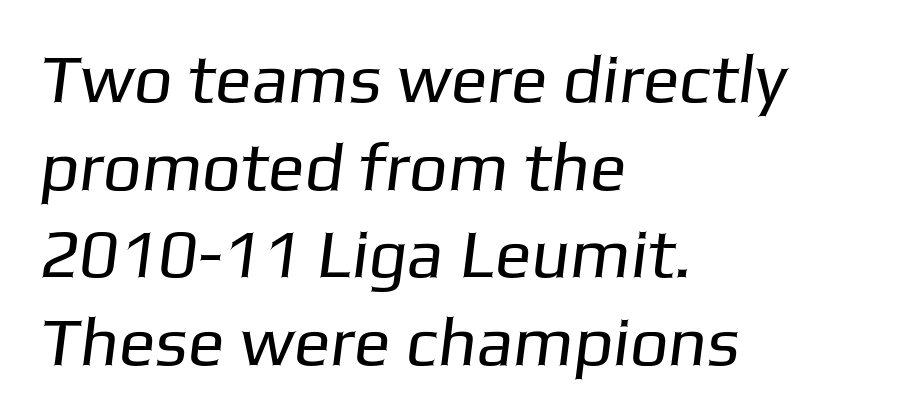
Q: Is the text bold? A: No.
Q: Is the typeface a serif or a sans-serif typeface? A: Sans-serif.
Q: Is the text underlined? A: No.
Q: How is the paragraph aligned? A: Left-aligned.
Q: Is the spacing between letters normal or unusually wide? A: Normal.
Q: Is the spacing between lines tight, normal or loose? A: Normal.
Q: Width (condensed, normal, or wide)? A: Normal.
Q: Stroke contrast? A: Low.
Q: x-height? A: Medium.
Q: Monospaced? A: No.
